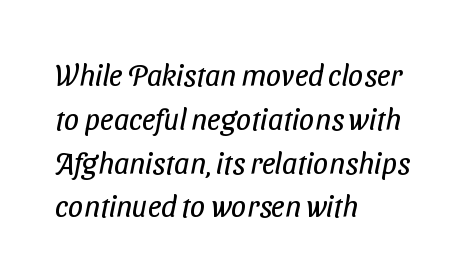
{"serif": "no", "bold": "no", "weight": "regular", "width": "condensed", "stroke_contrast": "low", "x_height": "medium", "monospaced": "no", "underline": "no", "align": "left", "line_spacing": "normal", "line_spacing_ratio": 1.46, "letter_spacing": "normal", "letter_spacing_em": 0.0, "glyph_px": 30}
